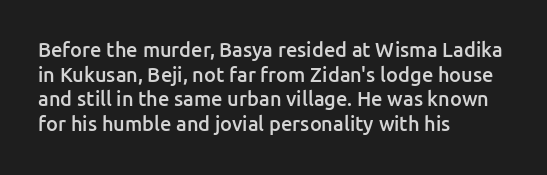
Characters follow at the spacing the type designer built in. The specimen reads as upright at a glance. The specimen omits any rule beneath the text block's lines. Short and long lines alike share a common starting point at left. Notice the strokes are somewhat thickened but not fully heavy: this is a semibold.
